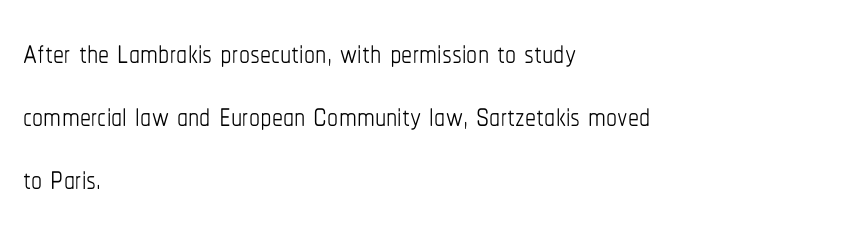
Q: Is the text bold? A: No.
Q: Is the text italic (slanted)? A: No, it is upright.
Q: Is the text underlined? A: No.
Q: How is the paragraph aligned? A: Left-aligned.
Q: Is the spacing between letters normal or unusually wide? A: Normal.
Q: Is the spacing between lines tight, normal or loose? A: Normal.
Q: Width (condensed, normal, or wide)? A: Condensed.
Q: Stroke contrast? A: Low.
Q: x-height? A: Medium.
Q: Monospaced? A: No.
